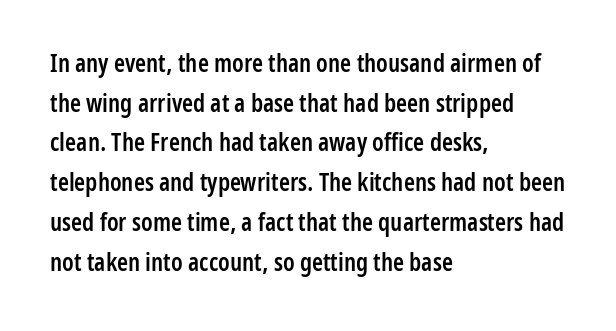
{"italic": "no", "bold": "semi", "underline": "no", "align": "left", "line_spacing": "normal", "line_spacing_ratio": 1.59, "letter_spacing": "normal", "letter_spacing_em": 0.0, "glyph_px": 25}
